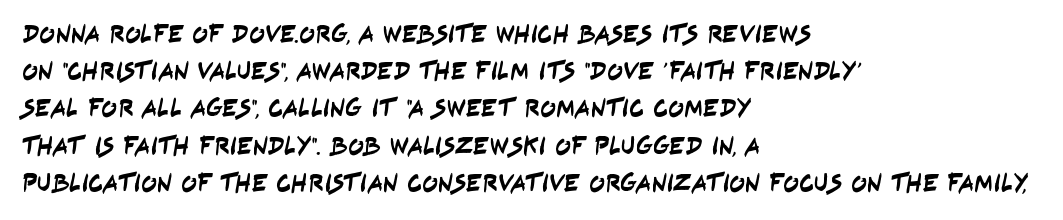
Q: Is the text underlined? A: No.
Q: How is the paragraph aligned? A: Left-aligned.
Q: Is the spacing between letters normal or unusually wide? A: Normal.
Q: Is the spacing between lines tight, normal or loose? A: Normal.
